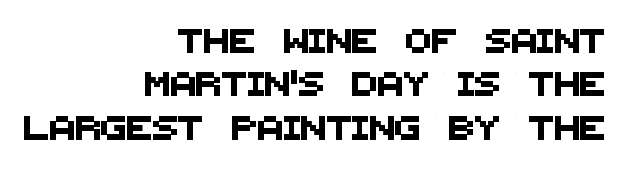
Anything drawn beneath the words? Only blank space. Is the block centered? No — it sits flush against the right margin. Tracking here is standard; glyphs follow each other at the usual distance.
